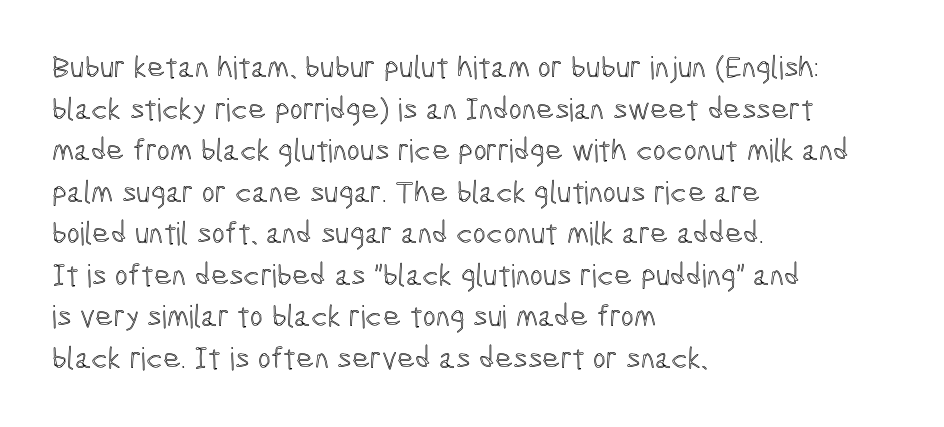
{"italic": "no", "width": "condensed", "x_height": "medium", "monospaced": "no", "underline": "no", "align": "left", "line_spacing": "normal", "line_spacing_ratio": 1.34, "letter_spacing": "normal", "letter_spacing_em": 0.0, "glyph_px": 31}
